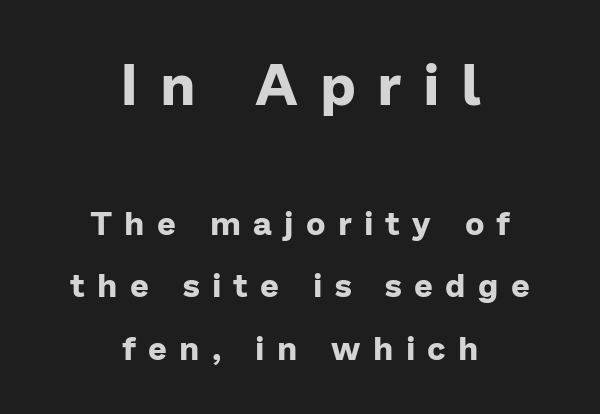
Q: Is the text bold? A: Yes.
Q: Is the text italic (slanted)? A: No, it is upright.
Q: Is the typeface a serif or a sans-serif typeface? A: Sans-serif.
Q: Is the text underlined? A: No.
Q: How is the paragraph aligned? A: Centered.
Q: Is the spacing between letters normal or unusually wide? A: Unusually wide.
Q: Which block of text is set in a larger size, the first (top) or the second (bottom)? A: The first (top) one.
Q: Width (condensed, normal, or wide)? A: Normal.
Q: Stroke contrast? A: Low.
Q: x-height? A: Medium.
Q: Monospaced? A: No.
